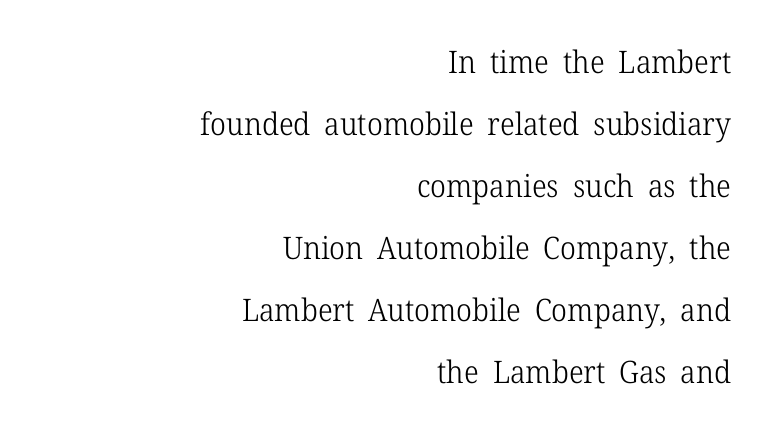
The image shows 31 px light serif type, upright; set right-aligned, loose line spacing (2.0x), normal letter spacing, not underlined; low stroke contrast and a medium x-height.
